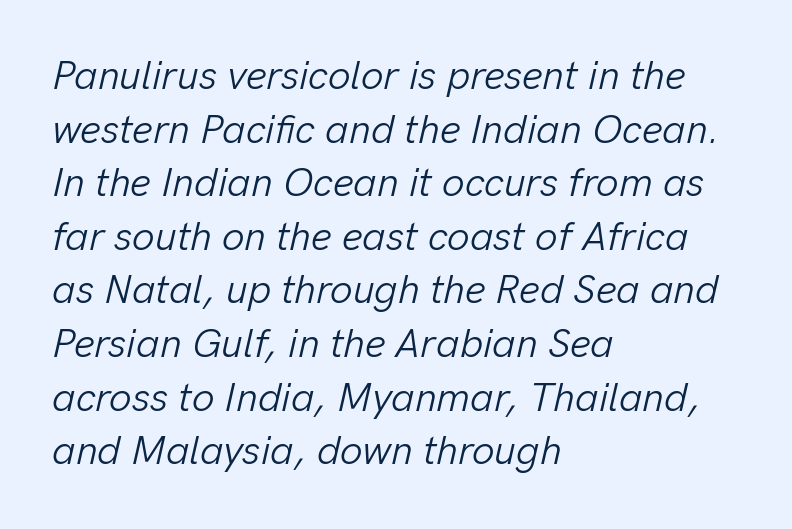
Ink coverage per letter is moderate at most. Proportional: the letters do not fall into vertical columns. The specimen omits any rule beneath the text block's lines. Does the leading feel generous? No, just average.
